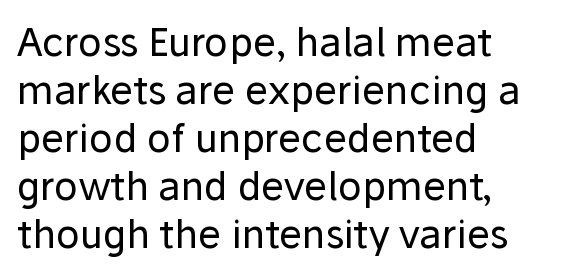
Q: Is the text bold? A: No.
Q: Is the text italic (slanted)? A: No, it is upright.
Q: Is the typeface a serif or a sans-serif typeface? A: Sans-serif.
Q: Is the text underlined? A: No.
Q: How is the paragraph aligned? A: Left-aligned.
Q: Is the spacing between letters normal or unusually wide? A: Normal.
Q: Width (condensed, normal, or wide)? A: Normal.
Q: Stroke contrast? A: Low.
Q: x-height? A: Medium.
Q: Monospaced? A: No.
